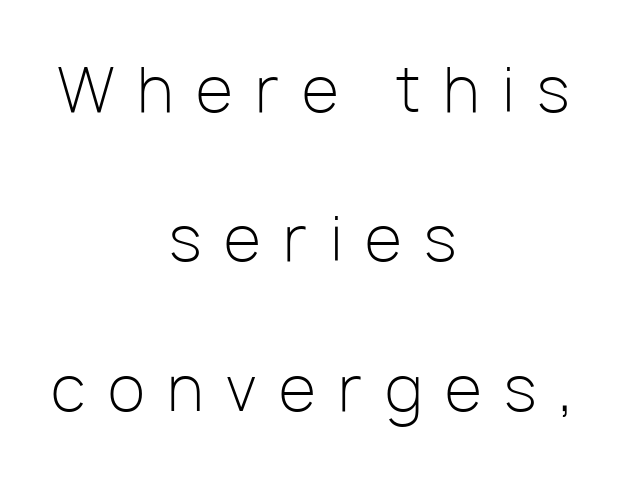
{"serif": "no", "italic": "no", "bold": "no", "weight": "light", "width": "normal", "stroke_contrast": "low", "x_height": "medium", "monospaced": "no", "underline": "no", "align": "center", "line_spacing": "loose", "line_spacing_ratio": 2.45, "letter_spacing": "wide", "letter_spacing_em": 0.37, "glyph_px": 61}
